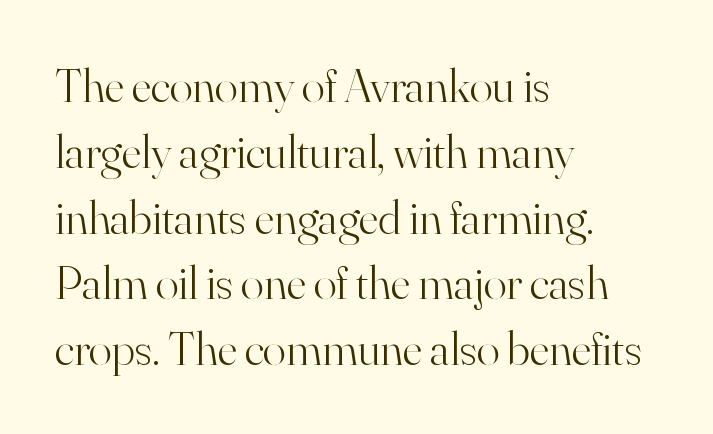
The image shows 48 px light serif type, upright; set left-aligned, normal line spacing (1.37x), normal letter spacing, not underlined; high stroke contrast and a small x-height.
